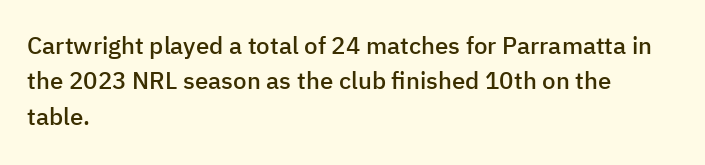
{"italic": "no", "bold": "semi", "underline": "no", "align": "left", "line_spacing": "normal", "line_spacing_ratio": 1.47, "letter_spacing": "normal", "letter_spacing_em": 0.0, "glyph_px": 24}
